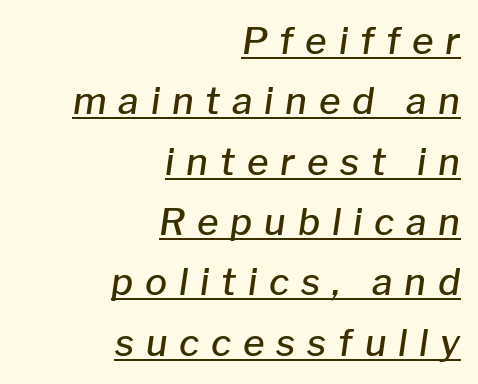
Compared with a flush-left layout, this one pins lines to the opposite, right side. This rendering widens character spacing well past its baseline value. Compared with typical paragraphs, the rows here are spaced about the same. The strokes are fattened partway — semibold, not bold.
